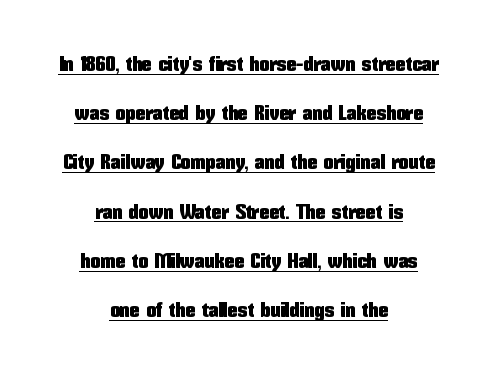
{"italic": "no", "underline": "yes", "align": "center", "line_spacing": "loose", "line_spacing_ratio": 2.46, "letter_spacing": "normal", "letter_spacing_em": 0.0, "glyph_px": 20}
